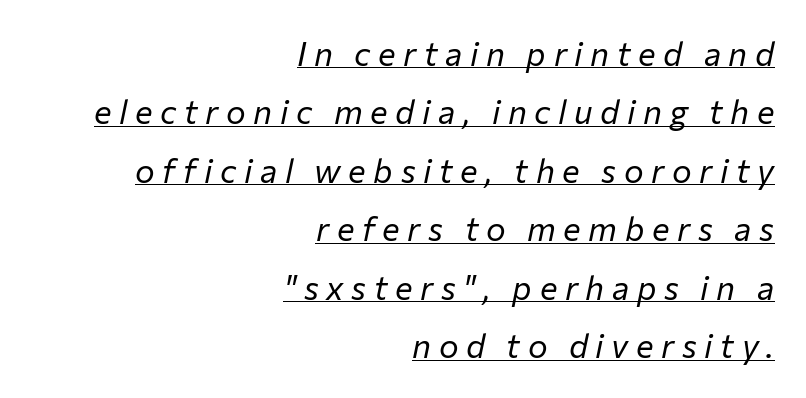
Q: Is the text bold? A: No.
Q: Is the text italic (slanted)? A: Yes, it leans right by about 12 degrees.
Q: Is the text underlined? A: Yes.
Q: How is the paragraph aligned? A: Right-aligned.
Q: Is the spacing between letters normal or unusually wide? A: Unusually wide.
Q: Width (condensed, normal, or wide)? A: Normal.
Q: Stroke contrast? A: Low.
Q: x-height? A: Medium.
Q: Monospaced? A: No.
